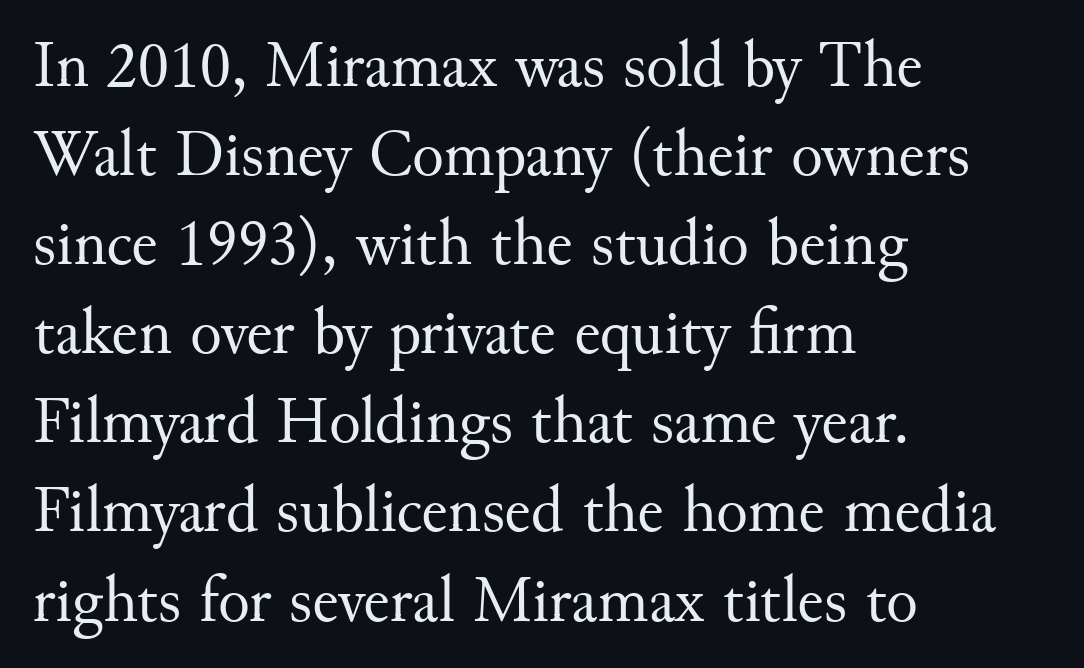
Q: Is the text bold? A: No.
Q: Is the text italic (slanted)? A: No, it is upright.
Q: Is the typeface a serif or a sans-serif typeface? A: Serif.
Q: Is the text underlined? A: No.
Q: How is the paragraph aligned? A: Left-aligned.
Q: Is the spacing between letters normal or unusually wide? A: Normal.
Q: Is the spacing between lines tight, normal or loose? A: Normal.
Q: Width (condensed, normal, or wide)? A: Normal.
Q: Stroke contrast? A: Medium.
Q: x-height? A: Small.
Q: Monospaced? A: No.
